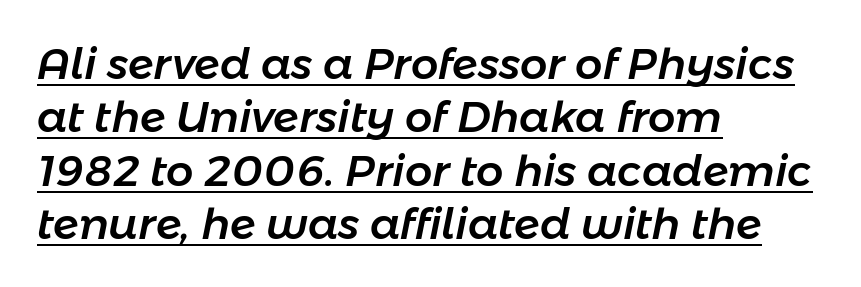
The passage shown leans; its letterforms are oblique. Looks like regular typesetting: each glyph gets only the width it needs. Like a heading marked for emphasis, these lines bear an underscore. Characters follow at the spacing the type designer built in. The paragraph shown leans on its left margin.
